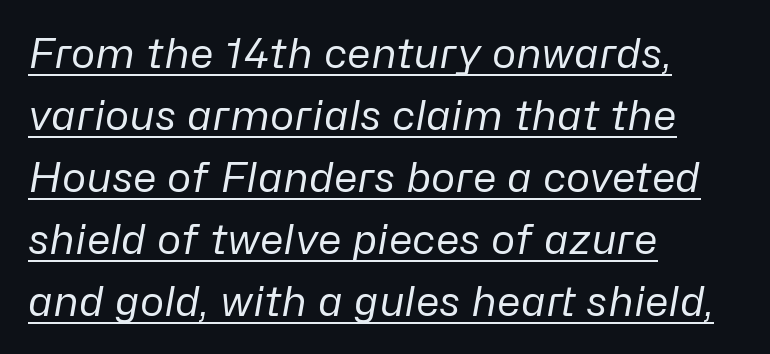
Q: Is the text bold? A: No.
Q: Is the text italic (slanted)? A: Yes, it leans right by about 10 degrees.
Q: Is the text underlined? A: Yes.
Q: How is the paragraph aligned? A: Left-aligned.
Q: Is the spacing between letters normal or unusually wide? A: Normal.
Q: Is the spacing between lines tight, normal or loose? A: Normal.
Q: Width (condensed, normal, or wide)? A: Normal.
Q: Stroke contrast? A: Low.
Q: x-height? A: Medium.
Q: Monospaced? A: No.
